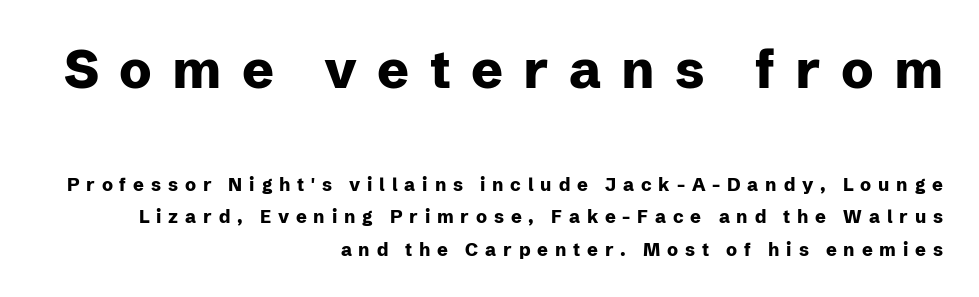
Q: Is the text bold? A: Yes.
Q: Is the text italic (slanted)? A: No, it is upright.
Q: Is the typeface a serif or a sans-serif typeface? A: Sans-serif.
Q: Is the text underlined? A: No.
Q: How is the paragraph aligned? A: Right-aligned.
Q: Is the spacing between letters normal or unusually wide? A: Unusually wide.
Q: Which block of text is set in a larger size, the first (top) or the second (bottom)? A: The first (top) one.
Q: Width (condensed, normal, or wide)? A: Normal.
Q: Stroke contrast? A: Low.
Q: x-height? A: Medium.
Q: Monospaced? A: No.
